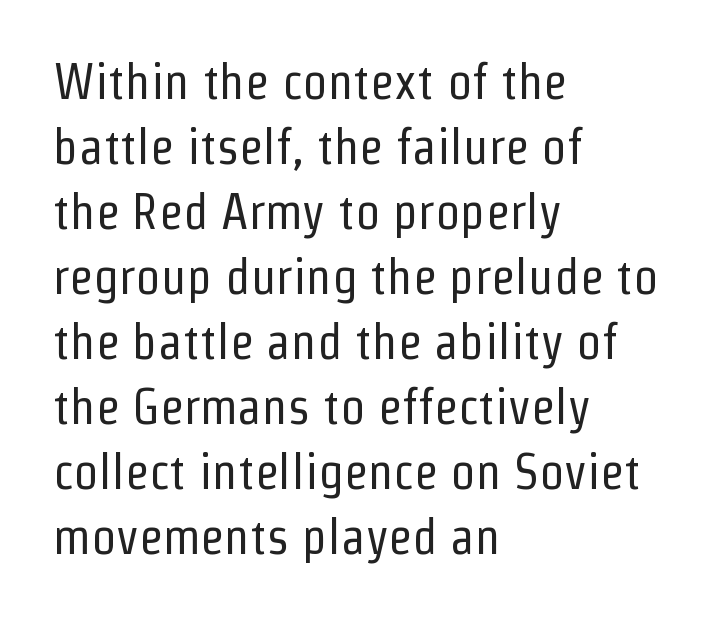
Letters rest on an invisible, unmarked baseline. Is the type heavy? It reads as light-to-regular instead. Line starts are locked; line ends wander. Every stem runs plumb, perpendicular to the baseline. The line-height multiplier appears to be the usual default. What stands out about the letter spacing? Nothing — it is the standard amount.
